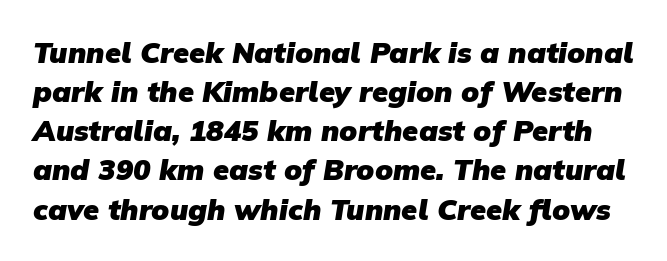
Q: Is the text bold? A: Yes.
Q: Is the typeface a serif or a sans-serif typeface? A: Sans-serif.
Q: Is the text underlined? A: No.
Q: Is the spacing between letters normal or unusually wide? A: Normal.
Q: Is the spacing between lines tight, normal or loose? A: Normal.
Q: Width (condensed, normal, or wide)? A: Normal.
Q: Stroke contrast? A: Low.
Q: x-height? A: Medium.
Q: Monospaced? A: No.
